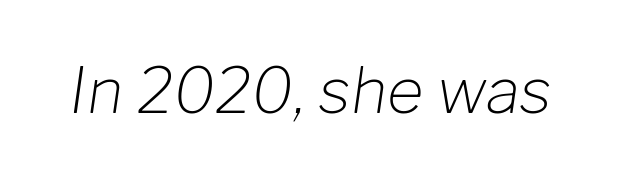
The foot of each line stays bare and open. No chunkiness to these letters — they're not bold. The passage shown has conventional tracking throughout. Notice how the stems are inclined rather than vertical — that's the hallmark of italics. Spacing verdict: proportional, widths tailored to each character.
